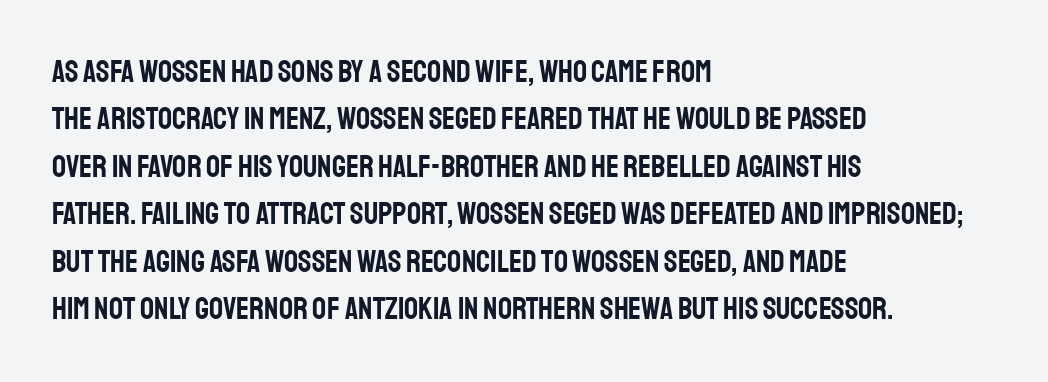
{"serif": "no", "italic": "no", "width": "condensed", "stroke_contrast": "low", "x_height": "large", "monospaced": "no", "underline": "no", "align": "left", "line_spacing": "normal", "line_spacing_ratio": 1.53, "letter_spacing": "normal", "letter_spacing_em": 0.0, "glyph_px": 31}
